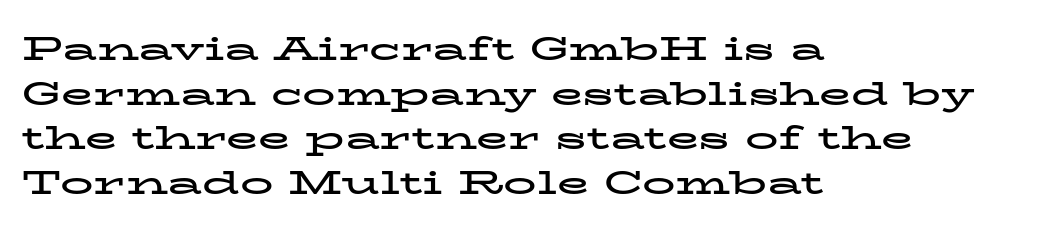
{"serif": "yes", "italic": "no", "bold": "yes", "weight": "bold", "width": "wide", "stroke_contrast": "low", "x_height": "medium", "monospaced": "no", "underline": "no", "align": "left", "line_spacing": "normal", "line_spacing_ratio": 1.35, "letter_spacing": "normal", "letter_spacing_em": 0.0, "glyph_px": 33}
